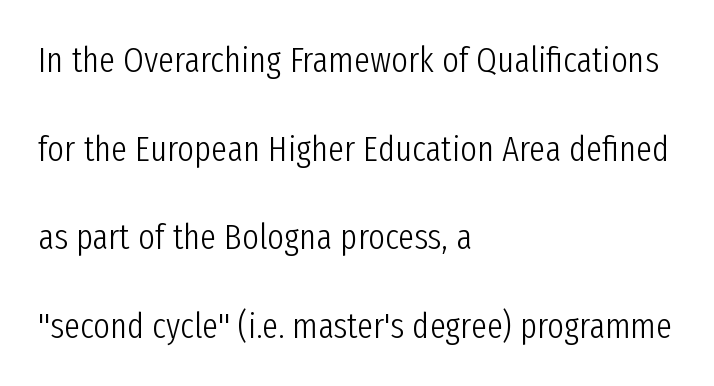
{"serif": "no", "italic": "no", "bold": "no", "weight": "light", "width": "condensed", "stroke_contrast": "low", "x_height": "medium", "monospaced": "no", "underline": "no", "align": "left", "line_spacing": "loose", "line_spacing_ratio": 2.46, "letter_spacing": "normal", "letter_spacing_em": 0.0, "glyph_px": 36}
